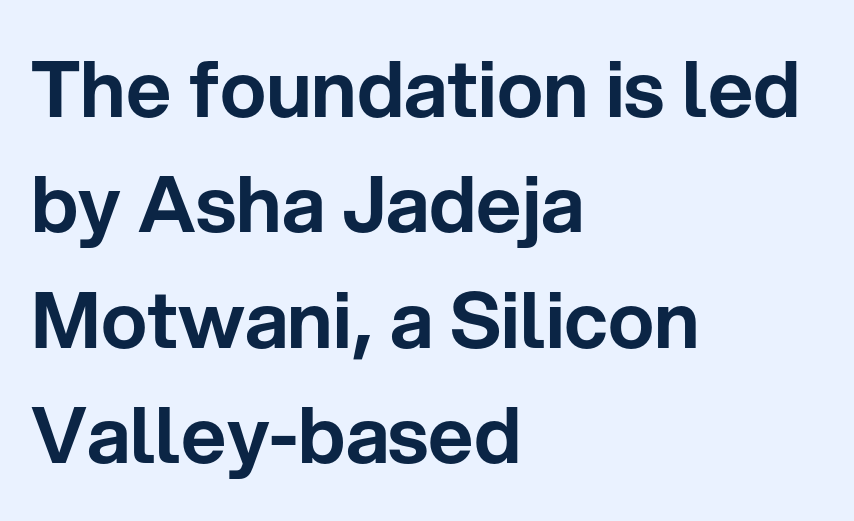
The image shows 78 px sans-serif type, upright; set left-aligned, normal line spacing (1.48x), normal letter spacing, not underlined; low stroke contrast and a medium x-height.
